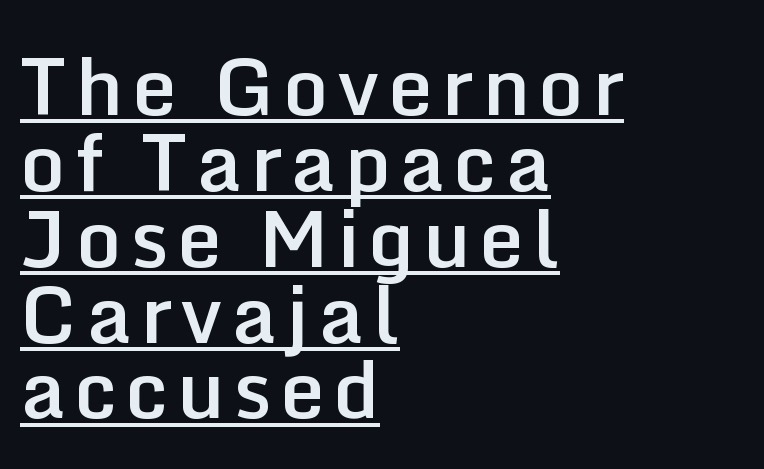
The image shows 79 px semibold sans-serif type, upright; set left-aligned, tight line spacing (0.96x), underlined; low stroke contrast and a medium x-height.
